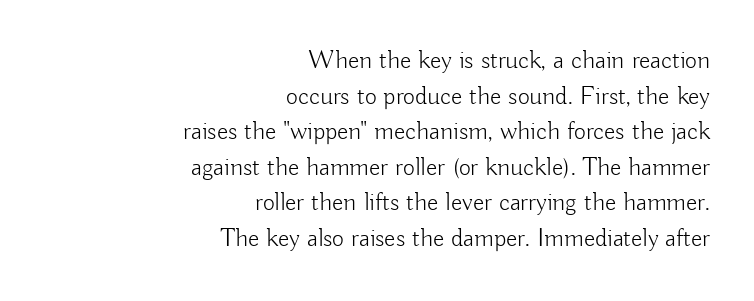
Q: Is the text bold? A: No.
Q: Is the text italic (slanted)? A: No, it is upright.
Q: Is the text underlined? A: No.
Q: How is the paragraph aligned? A: Right-aligned.
Q: Is the spacing between letters normal or unusually wide? A: Normal.
Q: Is the spacing between lines tight, normal or loose? A: Normal.
